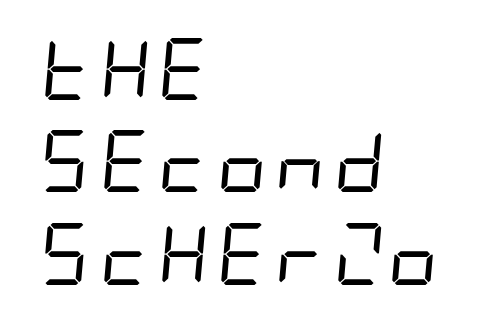
Q: Is the text bold? A: No.
Q: Is the typeface a serif or a sans-serif typeface? A: Sans-serif.
Q: Is the text underlined? A: No.
Q: How is the paragraph aligned? A: Left-aligned.
Q: Is the spacing between letters normal or unusually wide? A: Normal.
Q: Is the spacing between lines tight, normal or loose? A: Normal.
Q: Width (condensed, normal, or wide)? A: Condensed.
Q: Stroke contrast? A: Low.
Q: x-height? A: Large.
